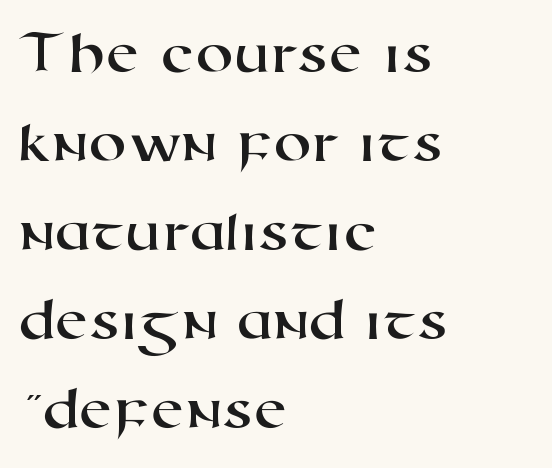
The image shows 61 px wide sans-serif type; set left-aligned, normal line spacing (1.46x), normal letter spacing, not underlined; high stroke contrast and a medium x-height.
